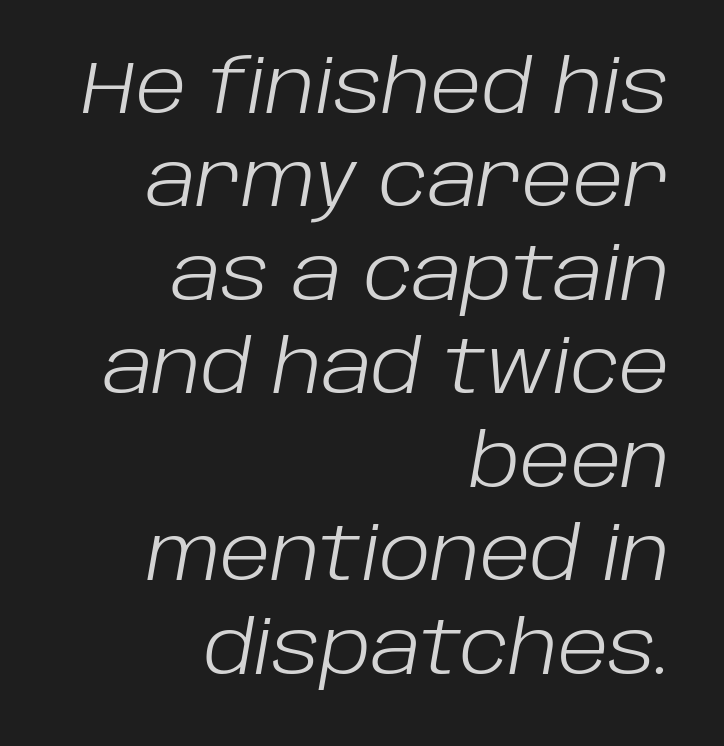
{"italic": "yes", "lean": "right", "slant_degrees": 10, "bold": "no", "weight": "light", "width": "normal", "stroke_contrast": "low", "x_height": "large", "monospaced": "no", "underline": "no", "align": "right", "line_spacing": "normal", "line_spacing_ratio": 1.28, "letter_spacing": "normal", "letter_spacing_em": 0.0, "glyph_px": 73}
